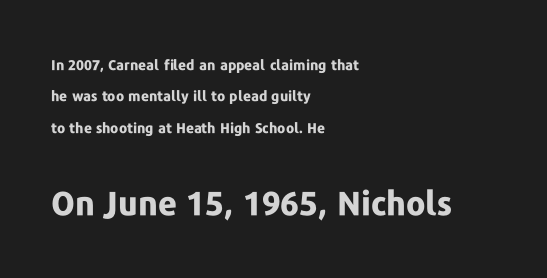
The image shows 33 px bold sans-serif type, upright; set left-aligned, loose line spacing (2.25x), normal letter spacing, not underlined; the second (bottom) block is 2.36x larger; low stroke contrast and a medium x-height.
